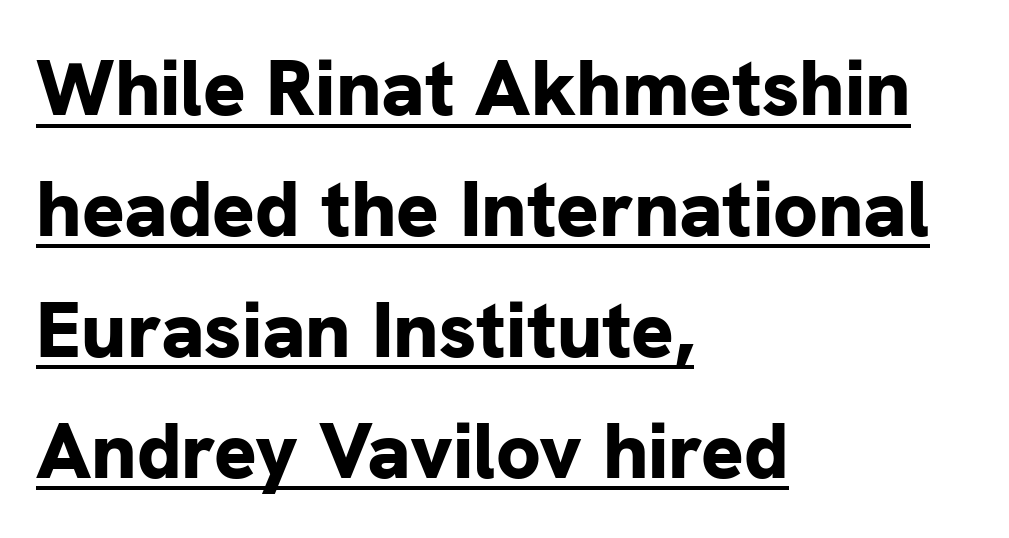
The passage shown is typed in a proportional face where columns would drift. Notice how a bar underscores the lettering throughout. Students, this is bold: see how much ink each stroke carries. The tracking reads as untouched default to a designer's eye. Nope, no serifs anywhere on these letters.
